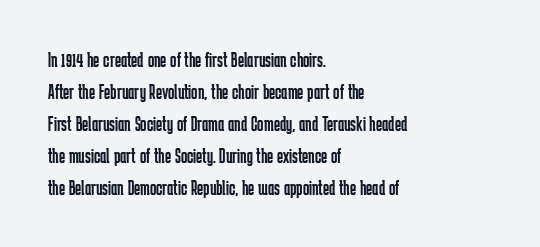
{"italic": "no", "bold": "no", "underline": "no", "align": "left", "line_spacing": "normal", "line_spacing_ratio": 1.52, "letter_spacing": "normal", "letter_spacing_em": 0.0, "glyph_px": 21}
